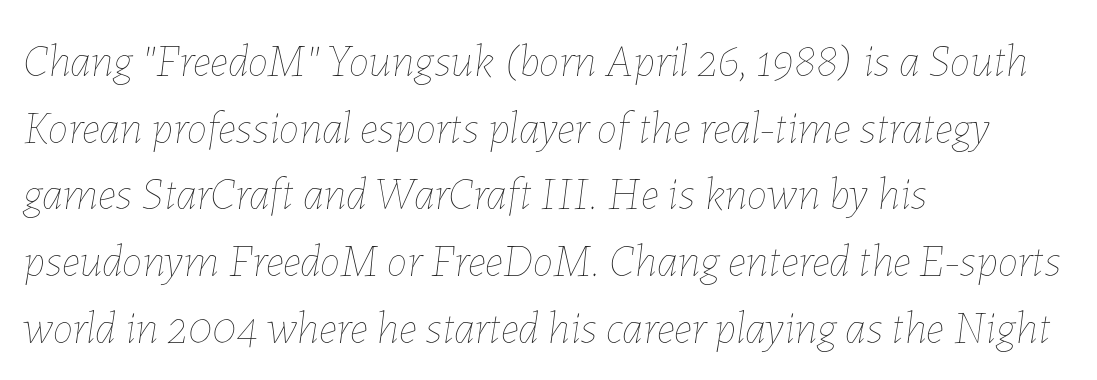
{"italic": "yes", "lean": "right", "slant_degrees": 7, "bold": "no", "weight": "thin", "width": "normal", "stroke_contrast": "low", "x_height": "medium", "monospaced": "no", "underline": "no", "align": "left", "line_spacing": "normal", "line_spacing_ratio": 1.45, "letter_spacing": "normal", "letter_spacing_em": 0.0, "glyph_px": 46}
